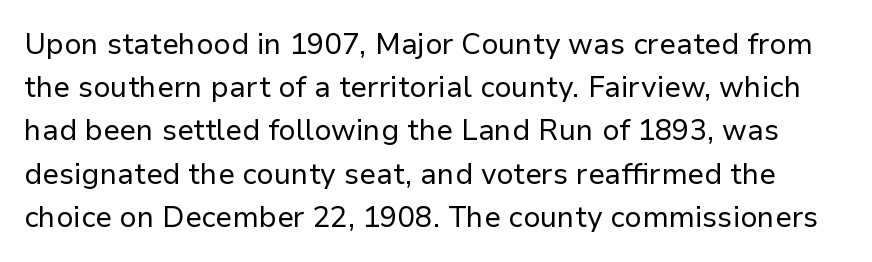
Q: Is the text bold? A: No.
Q: Is the text italic (slanted)? A: No, it is upright.
Q: Is the typeface a serif or a sans-serif typeface? A: Sans-serif.
Q: Is the text underlined? A: No.
Q: Is the spacing between letters normal or unusually wide? A: Normal.
Q: Is the spacing between lines tight, normal or loose? A: Normal.
Q: Width (condensed, normal, or wide)? A: Normal.
Q: Stroke contrast? A: Low.
Q: x-height? A: Medium.
Q: Monospaced? A: No.
